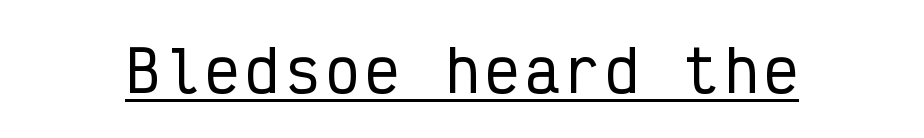
{"serif": "no", "italic": "no", "width": "condensed", "stroke_contrast": "low", "x_height": "medium", "monospaced": "yes", "underline": "yes", "glyph_px": 57}
